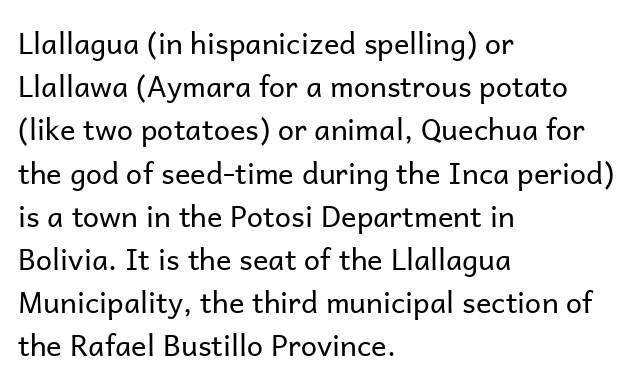
The image shows 29 px regular-weight sans-serif type, upright; set left-aligned, normal line spacing (1.49x), normal letter spacing, not underlined; low stroke contrast and a medium x-height.
